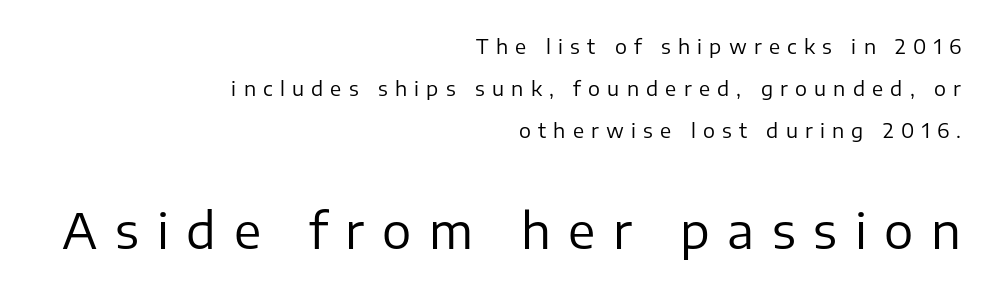
Whoever set this made the second block the dominant, larger element. The typeface has the unassuming heft of standard copy or less. In terms of letterspacing, this is a distinctly airy, spread setting. Bare-footed words on every line.
